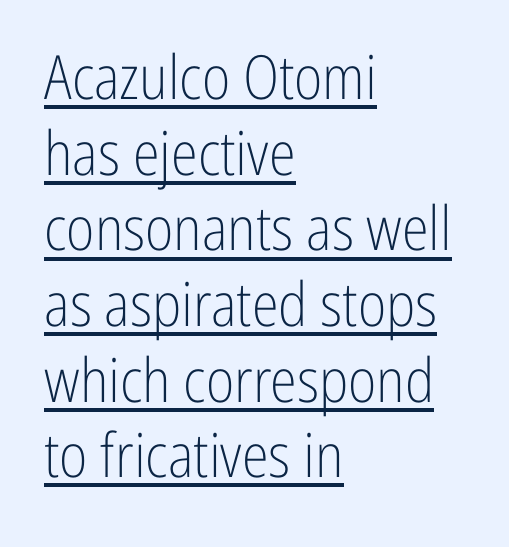
The image shows 61 px light, condensed sans-serif type, upright; set left-aligned, line spacing 1.24x, normal letter spacing, underlined; low stroke contrast and a medium x-height.
